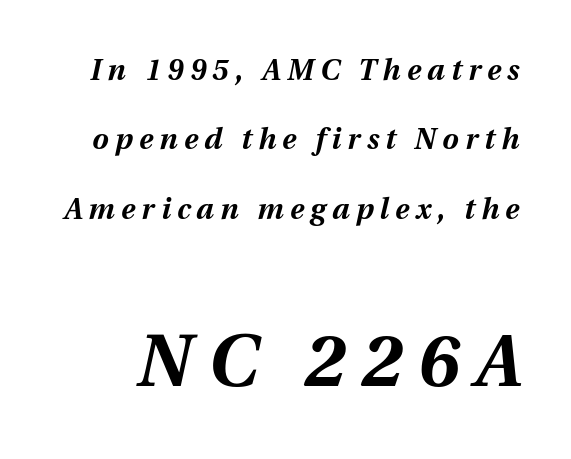
This is oblique type, the kind used for emphasis or titles. Horizontal bands of white between lines are thick stripes. Someone cranked the tracking dial way up on this one. A typesetter would call this proportional, since set widths differ per character. Is the type bold? Yes — the strokes are clearly thick and heavy.
